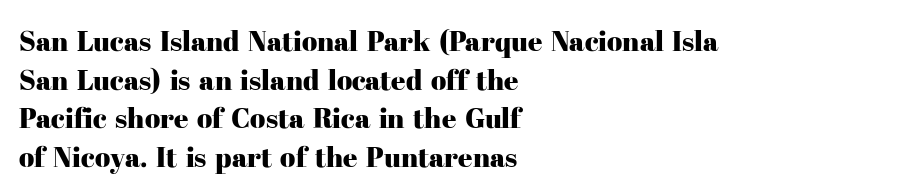
The image shows 28 px serif type, upright; set left-aligned, normal line spacing (1.38x), normal letter spacing, not underlined; high stroke contrast and a medium x-height.
